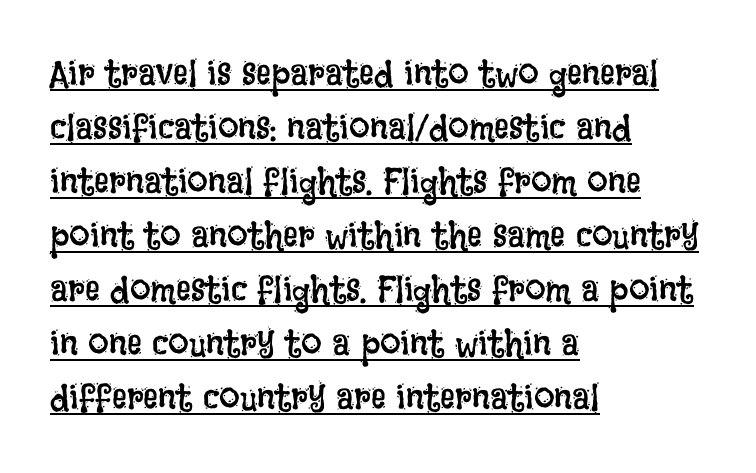
Q: Is the text bold? A: No.
Q: Is the text italic (slanted)? A: No, it is upright.
Q: Is the text underlined? A: Yes.
Q: How is the paragraph aligned? A: Left-aligned.
Q: Is the spacing between letters normal or unusually wide? A: Normal.
Q: Is the spacing between lines tight, normal or loose? A: Normal.
Q: Width (condensed, normal, or wide)? A: Condensed.
Q: Stroke contrast? A: Low.
Q: x-height? A: Large.
Q: Monospaced? A: No.
